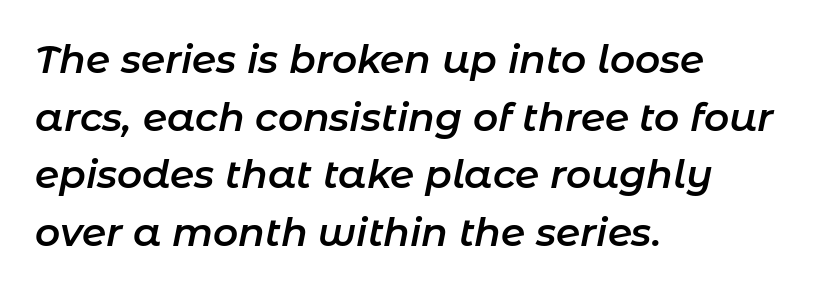
Q: Is the text bold? A: Semi-bold.
Q: Is the text italic (slanted)? A: Yes, it leans right by about 11 degrees.
Q: Is the text underlined? A: No.
Q: How is the paragraph aligned? A: Left-aligned.
Q: Is the spacing between letters normal or unusually wide? A: Normal.
Q: Is the spacing between lines tight, normal or loose? A: Normal.
Q: Width (condensed, normal, or wide)? A: Normal.
Q: Stroke contrast? A: Low.
Q: x-height? A: Medium.
Q: Monospaced? A: No.
